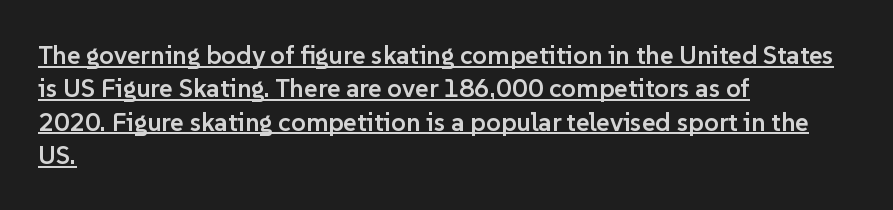
Q: Is the text bold? A: Semi-bold.
Q: Is the text italic (slanted)? A: No, it is upright.
Q: Is the text underlined? A: Yes.
Q: How is the paragraph aligned? A: Left-aligned.
Q: Is the spacing between letters normal or unusually wide? A: Normal.
Q: Is the spacing between lines tight, normal or loose? A: Normal.
